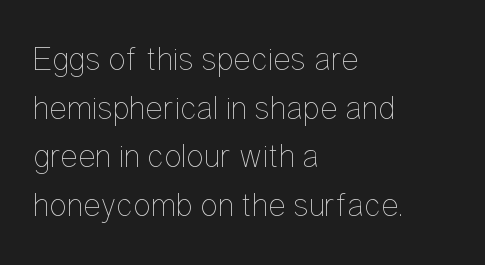
Anything drawn beneath the words? Only blank space. Letter spacing: default. This sample has the flowing, uneven cadence of proportional lettering. You can tell it's not italic because the verticals are truly vertical. These lines are set flush left with a ragged right edge. Bold? No — there's no thickening of the strokes.
